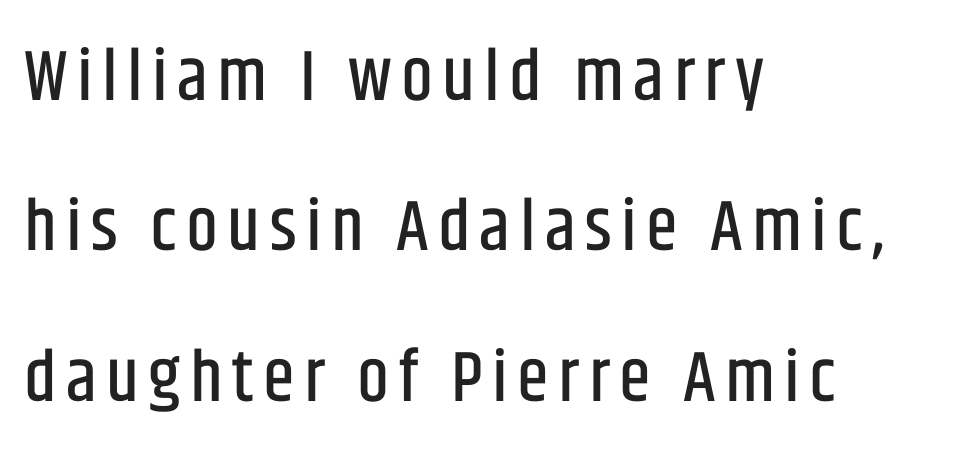
The image shows 72 px condensed sans-serif type, upright; set left-aligned, loose line spacing (2.09x), not underlined; low stroke contrast and a large x-height.
